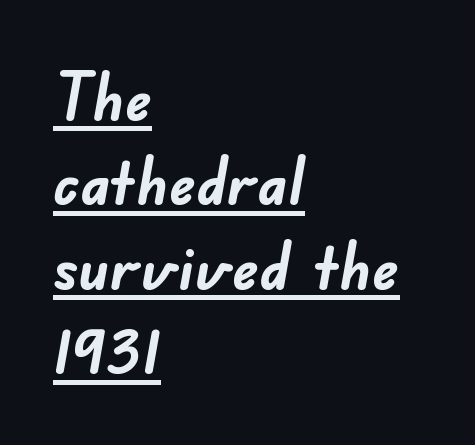
The image shows 66 px semibold sans-serif type; set left-aligned, normal line spacing (1.28x), normal letter spacing, underlined; low stroke contrast and a small x-height.
